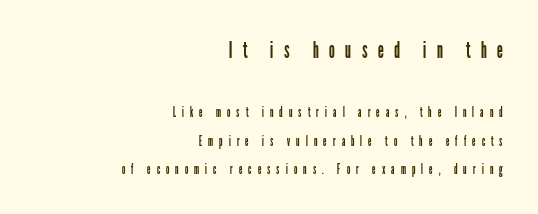
The image shows 24 px text type, upright; set right-aligned, loose line spacing (2.04x), unusually wide letter spacing (+0.42 em), not underlined; the first (top) block is 1.71x larger.
